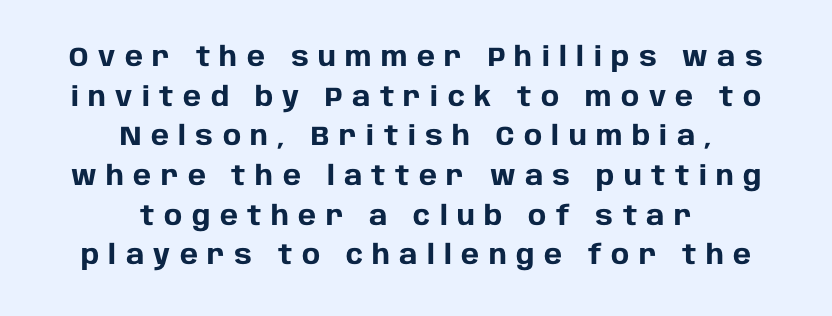
Q: Is the text bold? A: Yes.
Q: Is the text italic (slanted)? A: No, it is upright.
Q: Is the text underlined? A: No.
Q: How is the paragraph aligned? A: Centered.
Q: Is the spacing between letters normal or unusually wide? A: Unusually wide.
Q: Is the spacing between lines tight, normal or loose? A: Normal.
